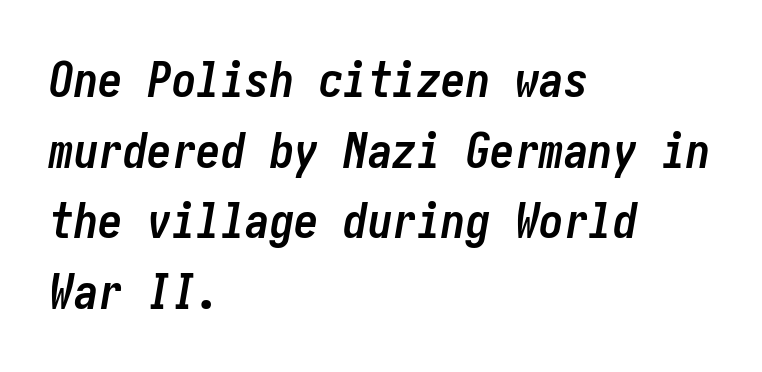
Nobody drew a line under any word here. The vertical gap from one line to the next is medium. Compared with ordinary roman type, these characters are visibly tilted. Every letter is thick-stroked: bold, no question.
